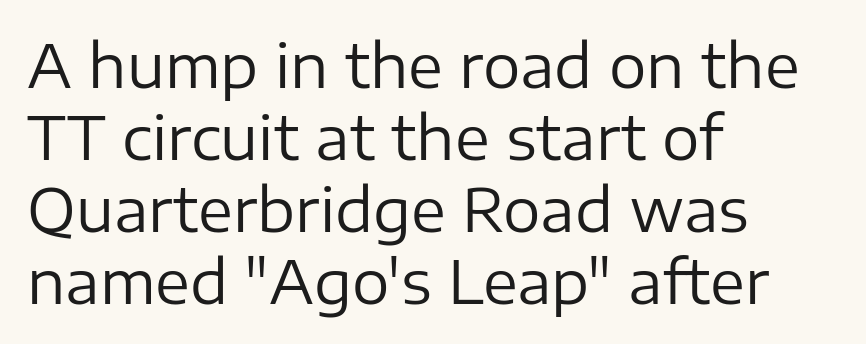
Q: Is the text bold? A: No.
Q: Is the text italic (slanted)? A: No, it is upright.
Q: Is the typeface a serif or a sans-serif typeface? A: Sans-serif.
Q: Is the text underlined? A: No.
Q: How is the paragraph aligned? A: Left-aligned.
Q: Is the spacing between letters normal or unusually wide? A: Normal.
Q: Width (condensed, normal, or wide)? A: Normal.
Q: Stroke contrast? A: Low.
Q: x-height? A: Medium.
Q: Monospaced? A: No.
